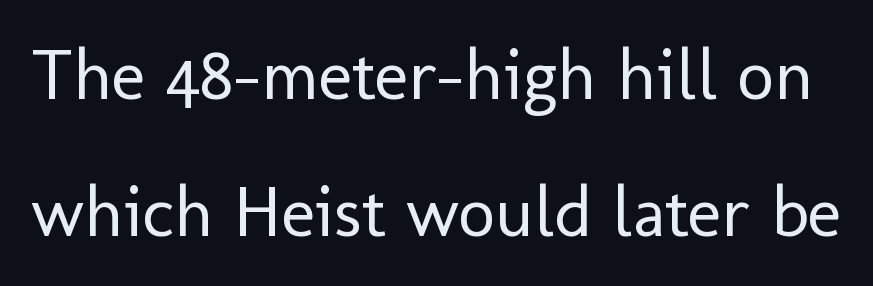
{"serif": "no", "italic": "no", "bold": "no", "weight": "regular", "width": "normal", "stroke_contrast": "low", "x_height": "medium", "monospaced": "no", "underline": "no", "line_spacing": "loose", "line_spacing_ratio": 1.9, "letter_spacing": "normal", "letter_spacing_em": 0.0, "glyph_px": 72}
